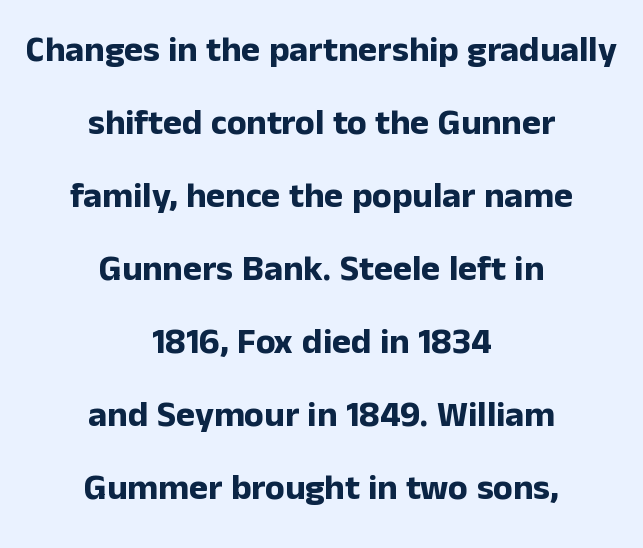
Q: Is the text bold? A: Yes.
Q: Is the text italic (slanted)? A: No, it is upright.
Q: Is the typeface a serif or a sans-serif typeface? A: Sans-serif.
Q: Is the text underlined? A: No.
Q: How is the paragraph aligned? A: Centered.
Q: Is the spacing between letters normal or unusually wide? A: Normal.
Q: Is the spacing between lines tight, normal or loose? A: Loose.
Q: Width (condensed, normal, or wide)? A: Normal.
Q: Stroke contrast? A: Low.
Q: x-height? A: Medium.
Q: Monospaced? A: No.
